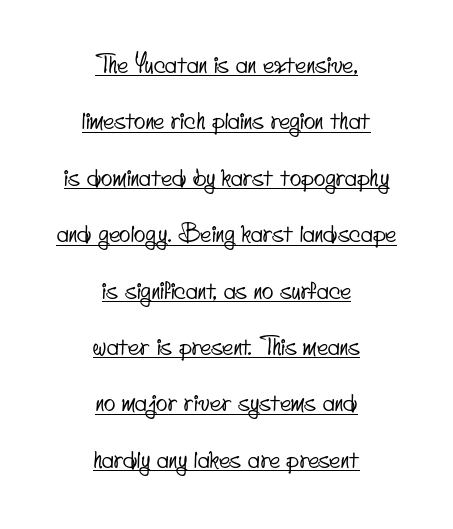
Q: Is the text underlined? A: Yes.
Q: How is the paragraph aligned? A: Centered.
Q: Is the spacing between letters normal or unusually wide? A: Normal.
Q: Is the spacing between lines tight, normal or loose? A: Loose.
